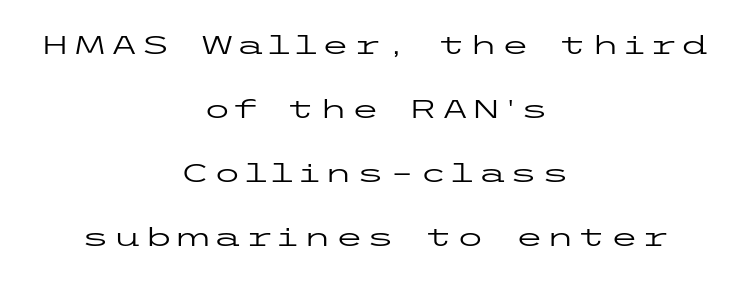
The image shows 26 px text type, upright; set centered, loose line spacing (2.46x), not underlined.
